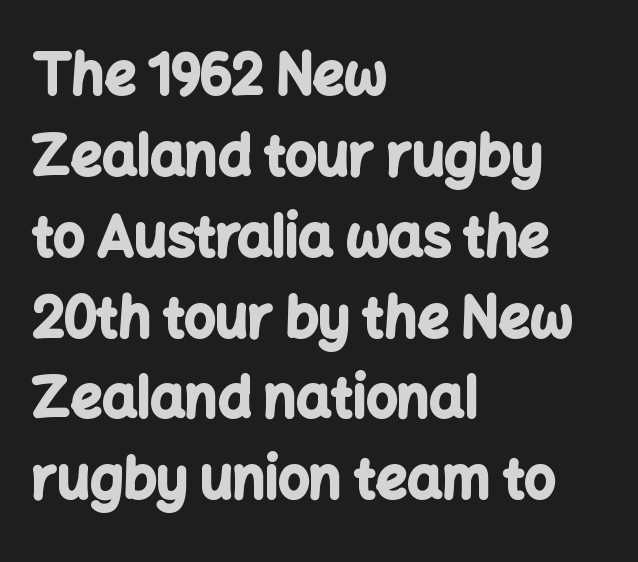
The image shows 55 px bold sans-serif type, upright; set left-aligned, normal line spacing (1.47x), normal letter spacing, not underlined; low stroke contrast and a medium x-height.
